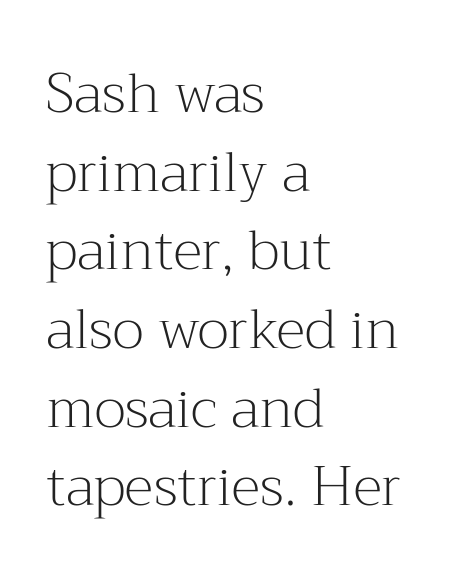
The image shows 55 px light serif type, upright; set left-aligned, normal line spacing (1.43x), normal letter spacing, not underlined; medium stroke contrast and a medium x-height.
